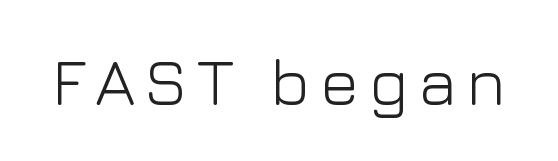
{"serif": "no", "italic": "no", "bold": "no", "weight": "light", "width": "normal", "stroke_contrast": "low", "x_height": "medium", "monospaced": "no", "underline": "no", "glyph_px": 66}
